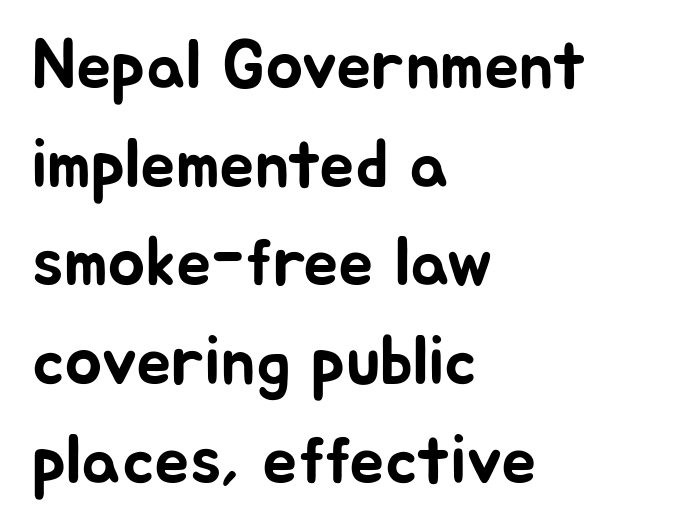
The image shows 70 px sans-serif type, upright; set left-aligned, normal line spacing (1.41x), normal letter spacing, not underlined; low stroke contrast and a medium x-height.
